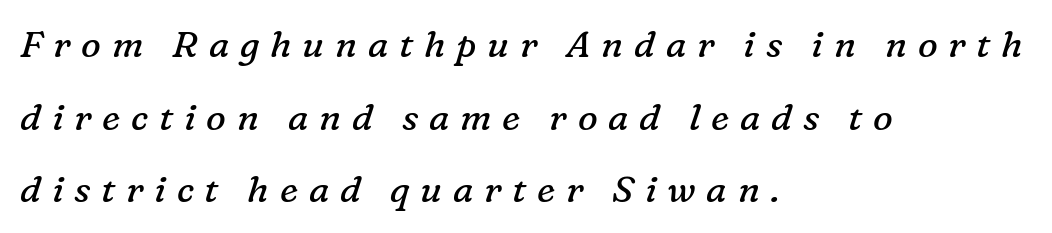
The image shows 37 px regular-weight serif type, italic (leaning right); set left-aligned, loose line spacing (1.96x), unusually wide letter spacing (+0.29 em), not underlined; low stroke contrast and a medium x-height.
